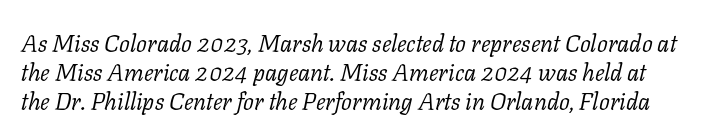
{"italic": "yes", "lean": "right", "slant_degrees": 11, "bold": "no", "underline": "no", "line_spacing_ratio": 1.21, "letter_spacing": "normal", "letter_spacing_em": 0.0, "glyph_px": 24}
